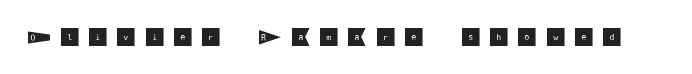
Underline: absent. This sample uses expanded letter spacing, leaving extra air between glyphs. A roman cut, with each character standing at attention.
